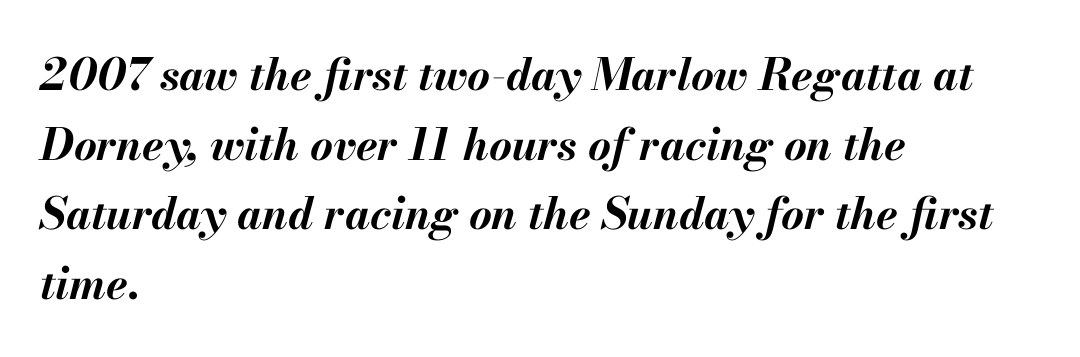
The image shows 44 px bold type, italic (leaning right); set left-aligned, normal line spacing (1.58x), normal letter spacing, not underlined; medium stroke contrast and a small x-height.
